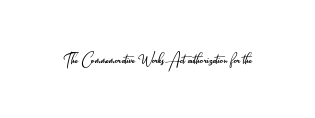
The passage shown is not underscored anywhere. Stems here are at most as thick as an everyday book face. Observe the ordinary spacing: letters are neighbours, not strangers.
